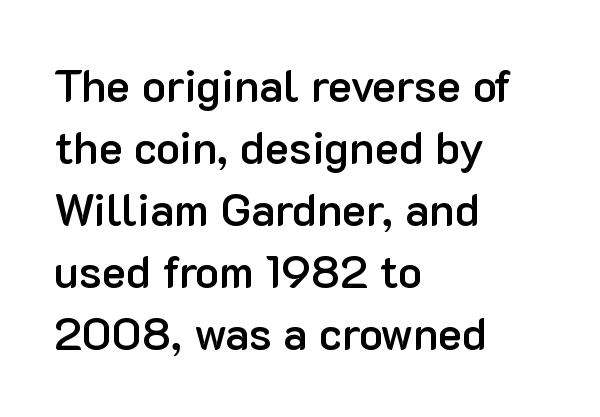
{"serif": "no", "italic": "no", "bold": "semi", "weight": "semibold", "width": "normal", "stroke_contrast": "low", "x_height": "medium", "monospaced": "no", "underline": "no", "align": "left", "line_spacing": "normal", "line_spacing_ratio": 1.38, "letter_spacing": "normal", "letter_spacing_em": 0.0, "glyph_px": 45}
